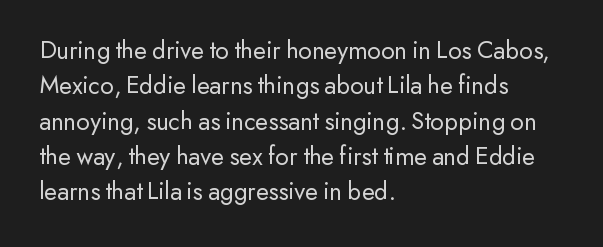
The image shows 26 px text type, upright; set left-aligned, normal line spacing (1.36x), normal letter spacing, not underlined.
